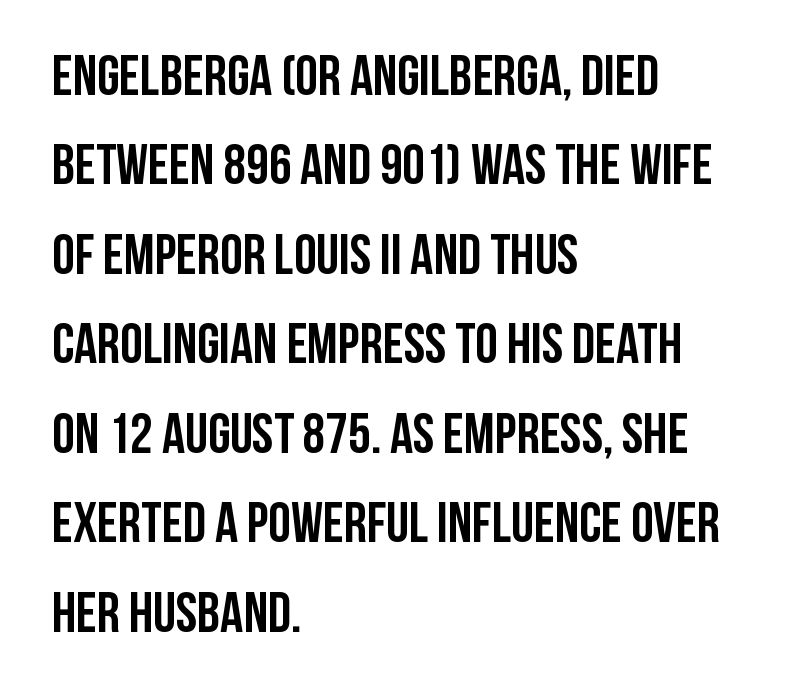
Spacing verdict: proportional, widths tailored to each character. One glance says typical: line gaps are just what's usual. Compared with a centered layout, this one pins lines to the left instead. Unmarked baselines from the first word to the last. Notice how thick the strokes are: this is what a full bold looks like. Each letter's strokes conclude bluntly, with no projecting serifs.
